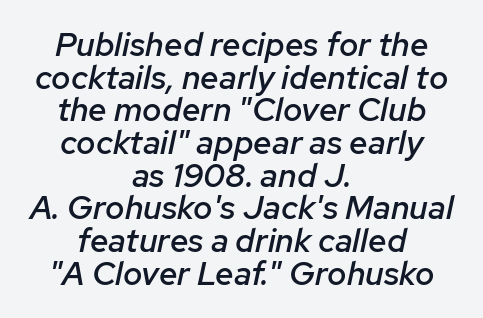
The image shows 33 px semibold type, italic (leaning right); set centered, tight line spacing (0.99x), normal letter spacing, not underlined; low stroke contrast and a medium x-height.
